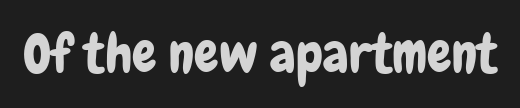
Q: Is the text italic (slanted)? A: No, it is upright.
Q: Is the typeface a serif or a sans-serif typeface? A: Sans-serif.
Q: Is the text underlined? A: No.
Q: Is the spacing between letters normal or unusually wide? A: Normal.
Q: Width (condensed, normal, or wide)? A: Condensed.
Q: Stroke contrast? A: Low.
Q: x-height? A: Medium.
Q: Monospaced? A: No.
